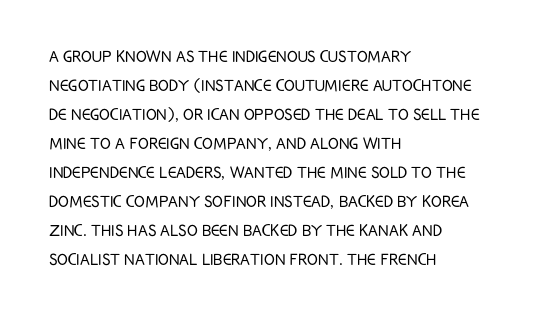
The image shows 20 px text type, upright; set left-aligned, normal line spacing (1.45x), normal letter spacing, not underlined.
